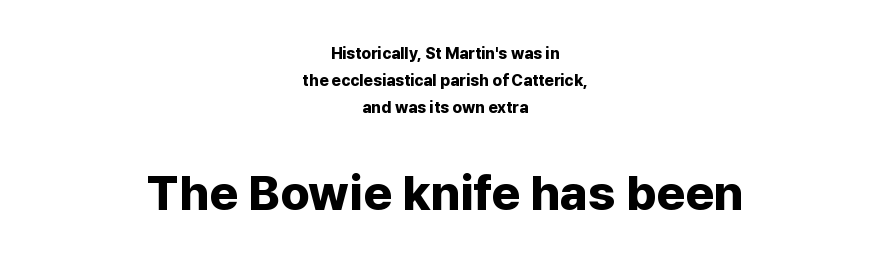
The image shows 49 px bold sans-serif type, upright; set centered, normal line spacing (1.69x), normal letter spacing, not underlined; the second (bottom) block is 3.06x larger; low stroke contrast and a medium x-height.
